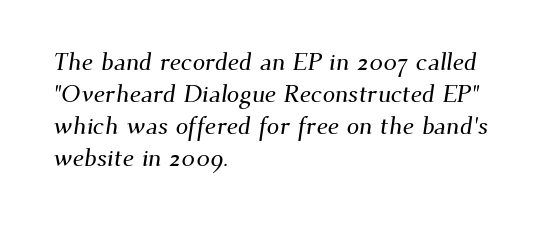
Descenders hang freely into open space. Line starts are locked; line ends wander. Characters follow at the spacing the type designer built in. A normal amount of white space separates one row of letters from the next.
